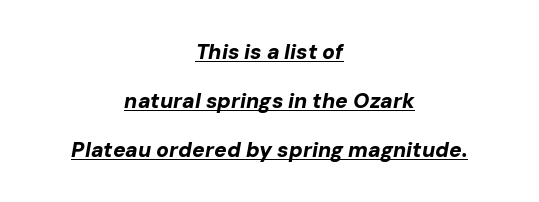
The image shows 21 px bold type, italic (leaning right); set centered, loose line spacing (2.33x), normal letter spacing, underlined.
